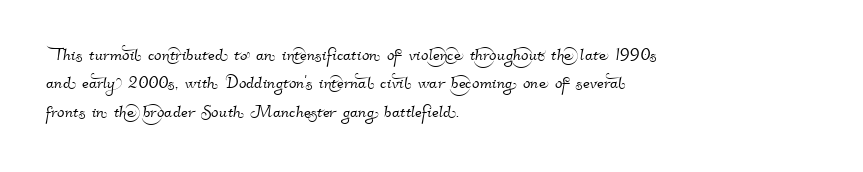
{"underline": "no", "align": "left", "line_spacing": "normal", "line_spacing_ratio": 1.29, "letter_spacing": "normal", "letter_spacing_em": 0.0, "glyph_px": 22}
